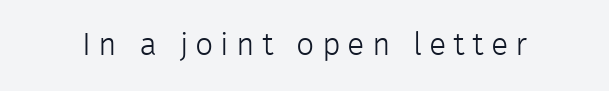
{"serif": "no", "italic": "no", "bold": "no", "weight": "light", "width": "normal", "stroke_contrast": "low", "x_height": "medium", "monospaced": "no", "underline": "no", "letter_spacing": "wide", "letter_spacing_em": 0.22, "glyph_px": 32}
